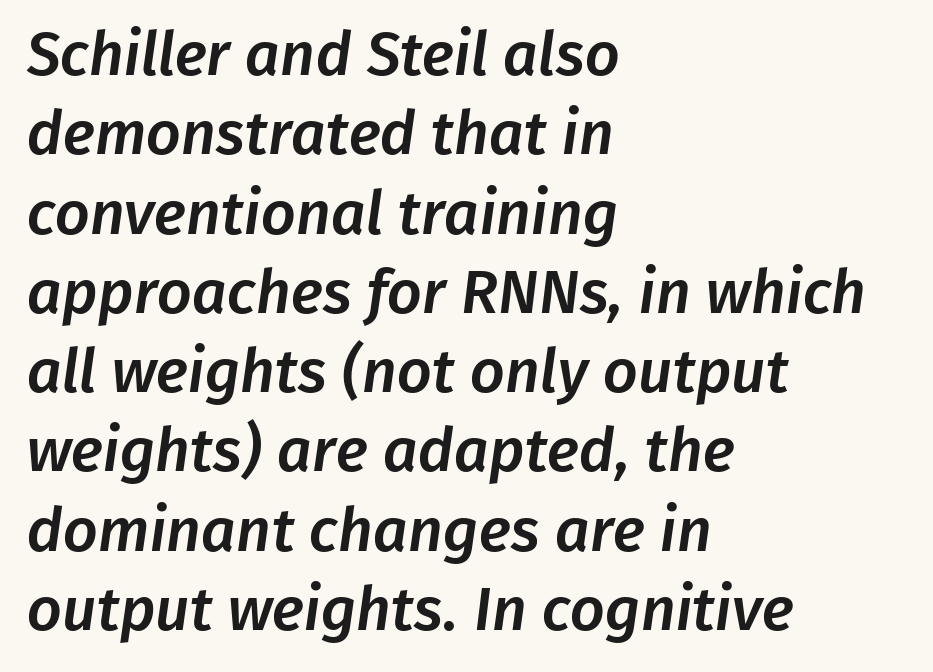
The image shows 61 px sans-serif type; set left-aligned, normal line spacing (1.3x), normal letter spacing, not underlined; low stroke contrast and a medium x-height.
